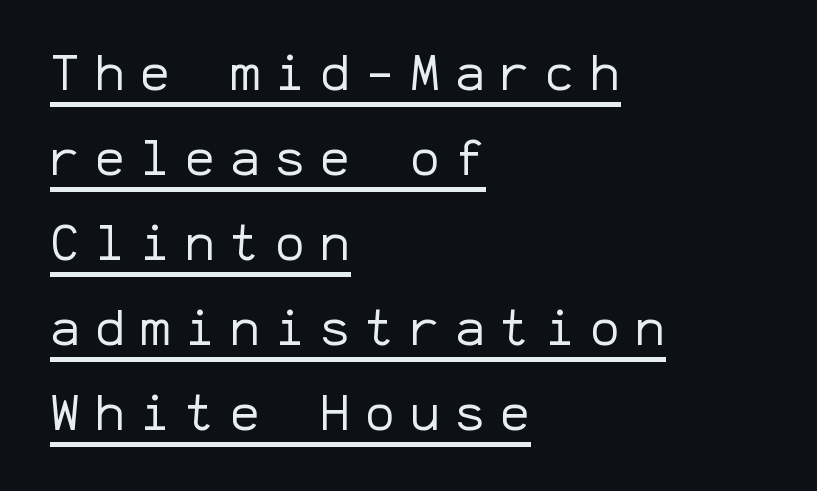
Q: Is the text bold? A: No.
Q: Is the text italic (slanted)? A: No, it is upright.
Q: Is the typeface a serif or a sans-serif typeface? A: Sans-serif.
Q: Is the text underlined? A: Yes.
Q: How is the paragraph aligned? A: Left-aligned.
Q: Is the spacing between letters normal or unusually wide? A: Unusually wide.
Q: Is the spacing between lines tight, normal or loose? A: Normal.
Q: Width (condensed, normal, or wide)? A: Normal.
Q: Stroke contrast? A: Low.
Q: x-height? A: Medium.
Q: Monospaced? A: Yes.
